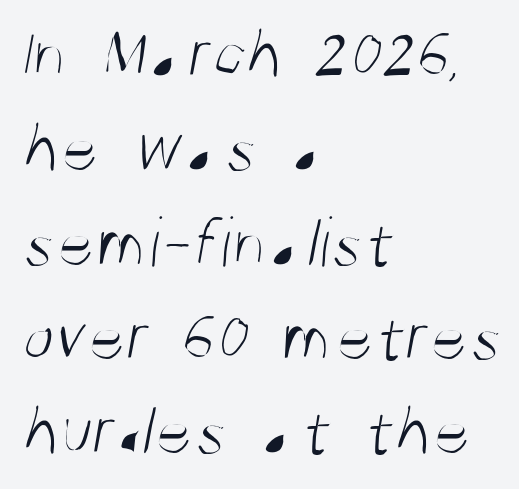
The passage shown is not bold in any degree. Each letter keeps its own natural width here, so spacing adapts to shape. These lines are composed in type without serifs. The text block is weighted toward the left margin, trailing off unevenly rightward. Honestly, there is no underline to notice here at all. Leading matches the norm, producing a regular column.
